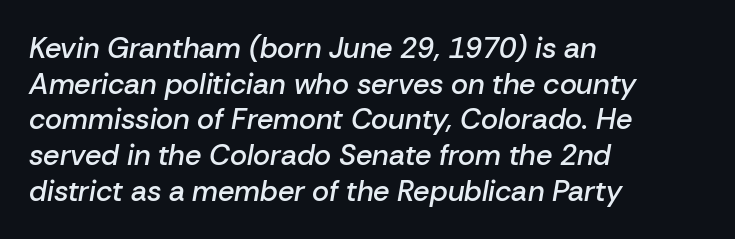
Q: Is the text bold? A: Semi-bold.
Q: Is the text italic (slanted)? A: Yes, it leans right by about 10 degrees.
Q: Is the text underlined? A: No.
Q: How is the paragraph aligned? A: Left-aligned.
Q: Is the spacing between letters normal or unusually wide? A: Normal.
Q: Width (condensed, normal, or wide)? A: Normal.
Q: Stroke contrast? A: Low.
Q: x-height? A: Medium.
Q: Monospaced? A: No.
